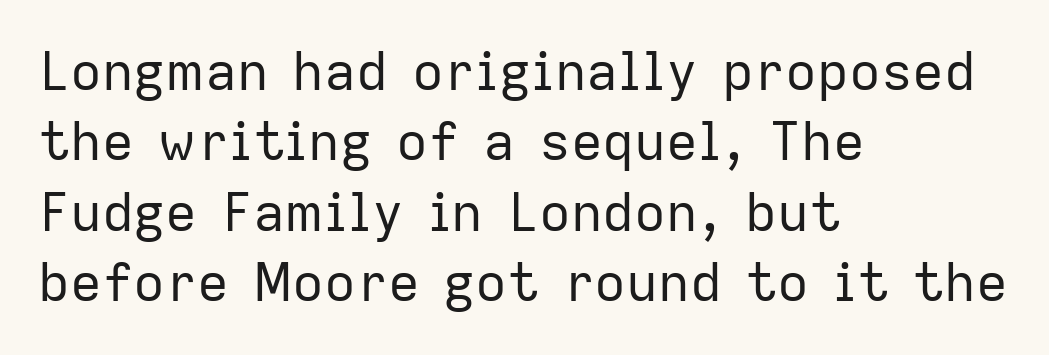
{"serif": "no", "italic": "no", "bold": "no", "weight": "regular", "width": "normal", "stroke_contrast": "low", "x_height": "medium", "monospaced": "no", "underline": "no", "align": "left", "line_spacing": "normal", "line_spacing_ratio": 1.33, "letter_spacing": "normal", "letter_spacing_em": 0.0, "glyph_px": 53}
